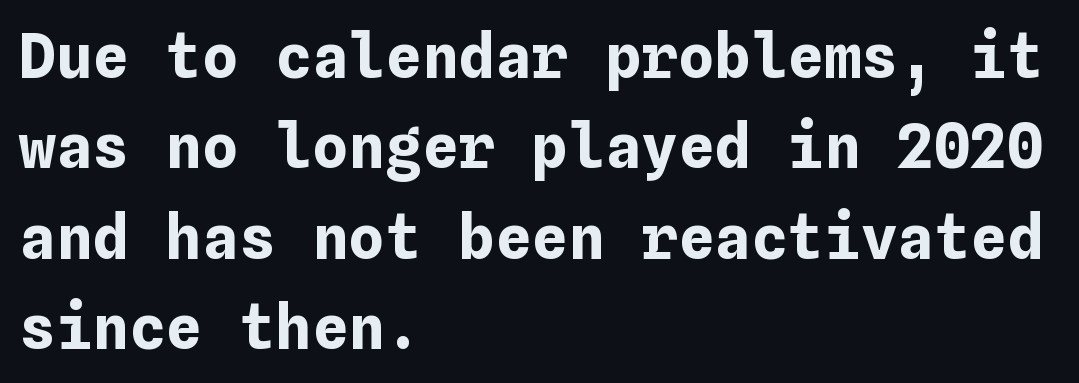
Q: Is the text bold? A: Yes.
Q: Is the text italic (slanted)? A: No, it is upright.
Q: Is the text underlined? A: No.
Q: How is the paragraph aligned? A: Left-aligned.
Q: Is the spacing between letters normal or unusually wide? A: Normal.
Q: Is the spacing between lines tight, normal or loose? A: Normal.
Q: Width (condensed, normal, or wide)? A: Normal.
Q: Stroke contrast? A: Low.
Q: x-height? A: Medium.
